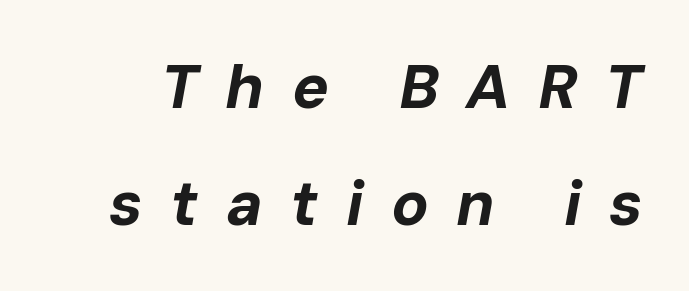
{"italic": "yes", "lean": "right", "slant_degrees": 10, "bold": "yes", "weight": "bold", "width": "normal", "stroke_contrast": "low", "x_height": "medium", "monospaced": "no", "underline": "no", "line_spacing_ratio": 1.88, "letter_spacing": "wide", "letter_spacing_em": 0.44, "glyph_px": 62}
